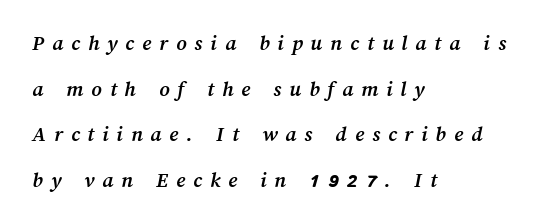
{"bold": "yes", "underline": "no", "align": "left", "line_spacing": "loose", "line_spacing_ratio": 2.07, "letter_spacing": "wide", "letter_spacing_em": 0.36, "glyph_px": 22}
